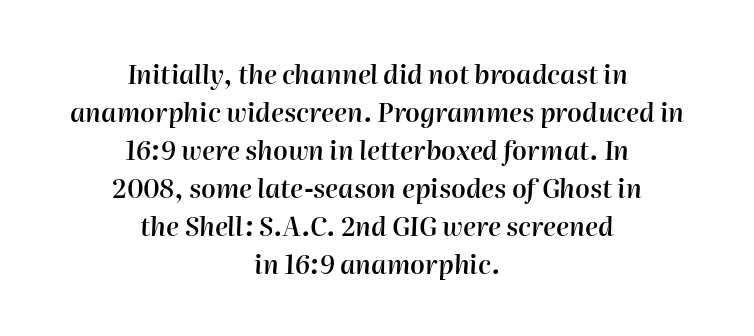
Q: Is the text bold? A: Semi-bold.
Q: Is the text italic (slanted)? A: Yes, it leans right by about 2 degrees.
Q: Is the text underlined? A: No.
Q: How is the paragraph aligned? A: Centered.
Q: Is the spacing between letters normal or unusually wide? A: Normal.
Q: Is the spacing between lines tight, normal or loose? A: Normal.
